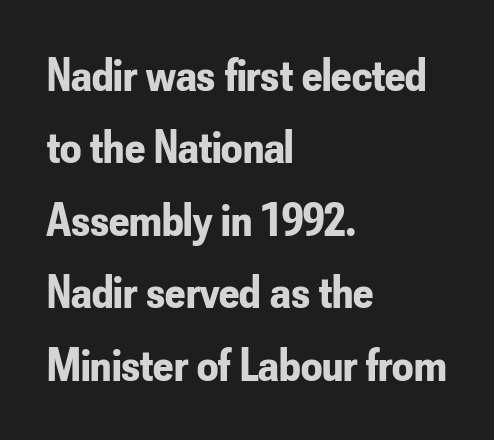
The image shows 47 px bold, condensed sans-serif type, upright; set left-aligned, normal line spacing (1.54x), normal letter spacing, not underlined; low stroke contrast and a small x-height.
